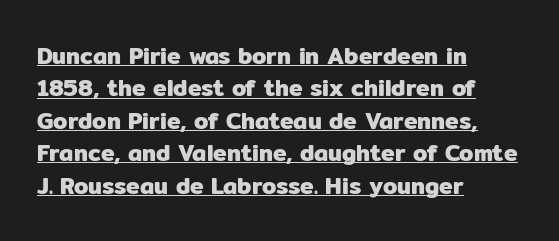
The image shows 23 px text type, upright; set left-aligned, normal line spacing (1.41x), normal letter spacing, underlined.
